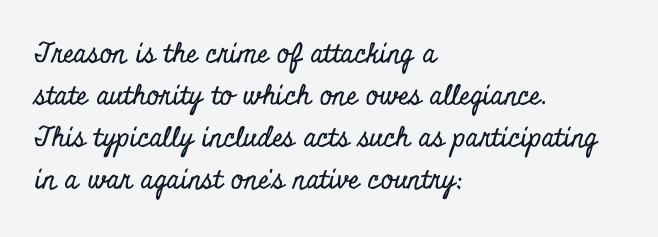
Q: Is the text italic (slanted)? A: Yes.
Q: Is the text underlined? A: No.
Q: How is the paragraph aligned? A: Left-aligned.
Q: Is the spacing between letters normal or unusually wide? A: Normal.
Q: Is the spacing between lines tight, normal or loose? A: Normal.
